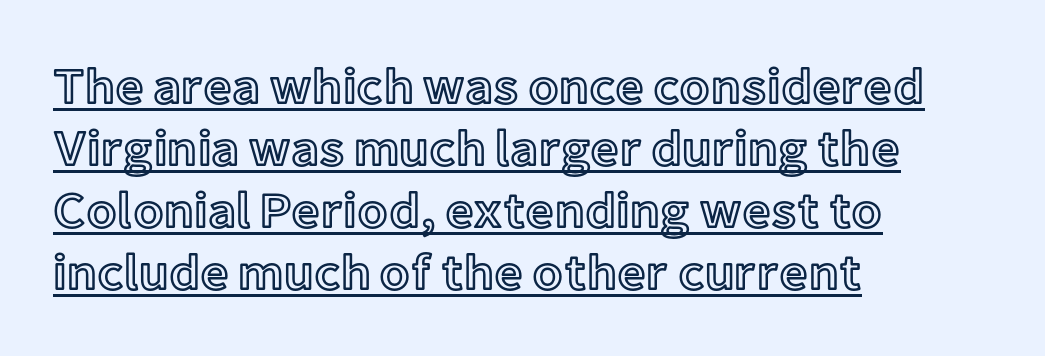
The image shows 50 px text type, upright; set left-aligned, line spacing 1.24x, normal letter spacing, underlined; a medium x-height.
